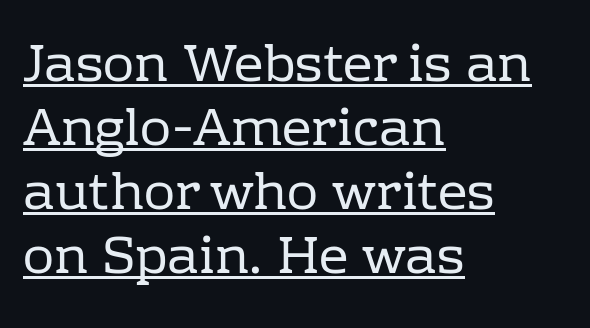
Type style note: has serifs. On a weight scale, this lands at 450 or below. Tracking value appears to be zero — textbook default spacing. Leftover space on each line is placed entirely after the last word. This sample has the flowing, uneven cadence of proportional lettering.
